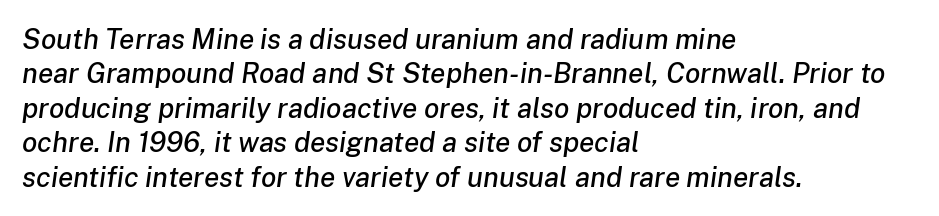
The image shows 28 px text type, italic (leaning right); set left-aligned, line spacing 1.23x, normal letter spacing, not underlined; low stroke contrast and a medium x-height.
